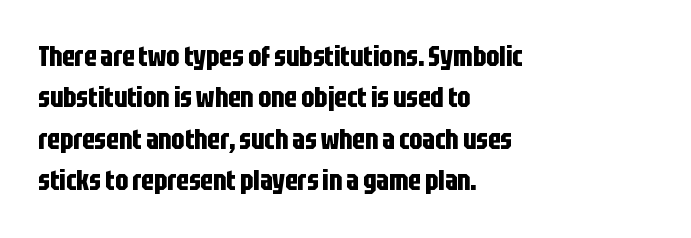
Q: Is the text bold? A: Yes.
Q: Is the text italic (slanted)? A: No, it is upright.
Q: Is the typeface a serif or a sans-serif typeface? A: Sans-serif.
Q: Is the text underlined? A: No.
Q: How is the paragraph aligned? A: Left-aligned.
Q: Is the spacing between letters normal or unusually wide? A: Normal.
Q: Is the spacing between lines tight, normal or loose? A: Normal.
Q: Width (condensed, normal, or wide)? A: Condensed.
Q: Stroke contrast? A: Low.
Q: x-height? A: Large.
Q: Monospaced? A: No.
